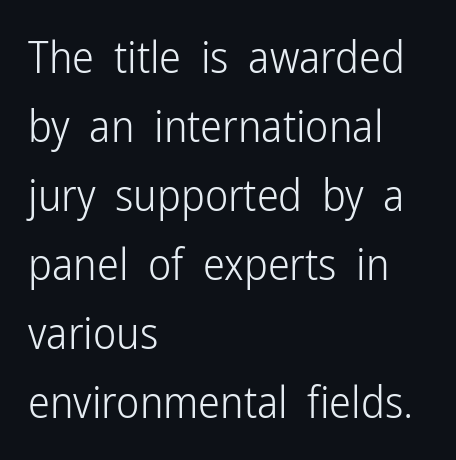
{"serif": "no", "italic": "no", "bold": "no", "weight": "light", "width": "condensed", "stroke_contrast": "low", "x_height": "medium", "monospaced": "no", "underline": "no", "align": "left", "line_spacing": "normal", "line_spacing_ratio": 1.57, "letter_spacing": "normal", "letter_spacing_em": 0.0, "glyph_px": 44}
